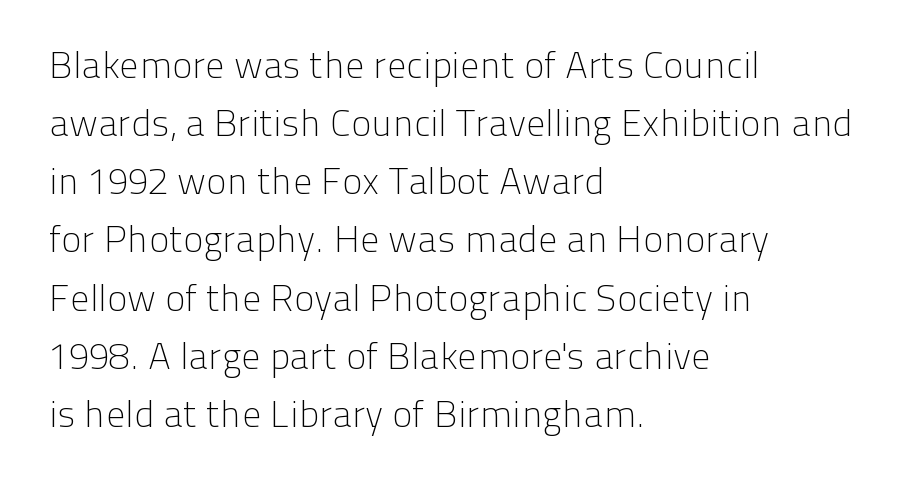
The leading is moderate, giving the passage an even texture. Compared with a centered layout, this one pins lines to the left instead. In terms of posture, this sample is upright. Here the glyphs are tracked normally, forming tight word shapes.
